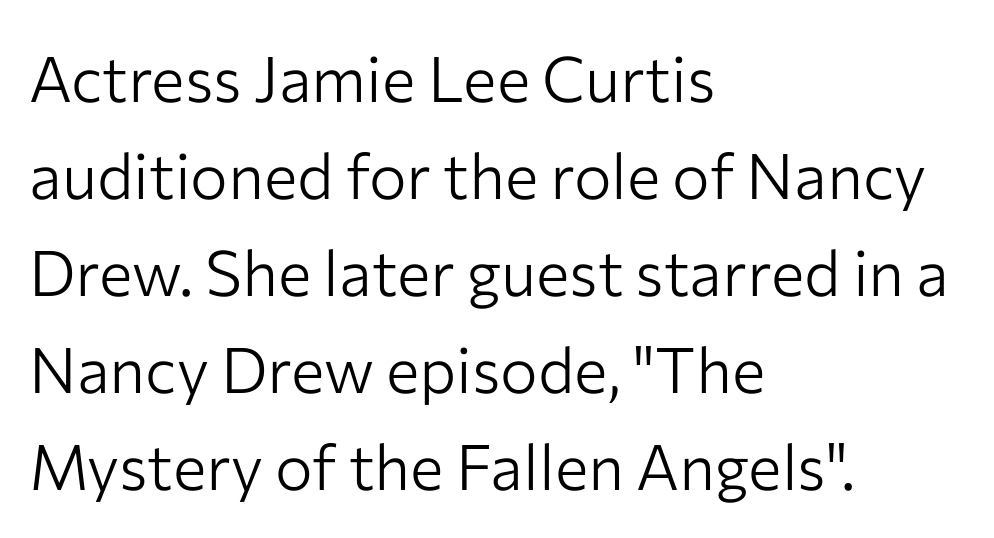
Q: Is the text bold? A: No.
Q: Is the text italic (slanted)? A: No, it is upright.
Q: Is the typeface a serif or a sans-serif typeface? A: Sans-serif.
Q: Is the text underlined? A: No.
Q: How is the paragraph aligned? A: Left-aligned.
Q: Is the spacing between letters normal or unusually wide? A: Normal.
Q: Is the spacing between lines tight, normal or loose? A: Normal.
Q: Width (condensed, normal, or wide)? A: Normal.
Q: Stroke contrast? A: Low.
Q: x-height? A: Medium.
Q: Monospaced? A: No.
